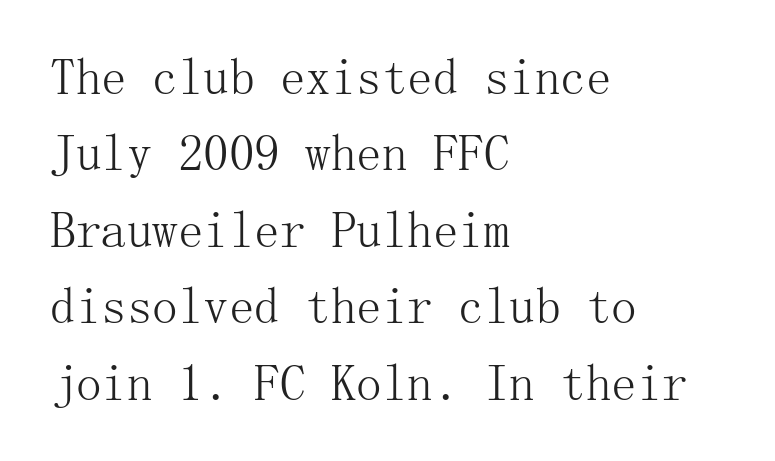
The strokes are not fattened; the text isn't bold. Line spacing here is normal. A serif font was chosen for this passage. No word sits above an underline.
